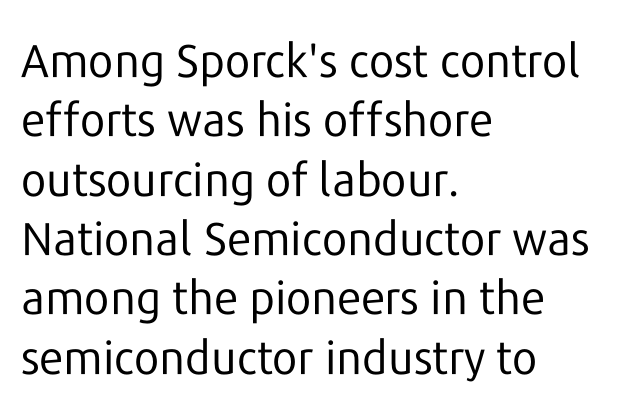
The image shows 46 px regular-weight sans-serif type, upright; set left-aligned, normal line spacing (1.29x), normal letter spacing, not underlined; low stroke contrast and a medium x-height.
